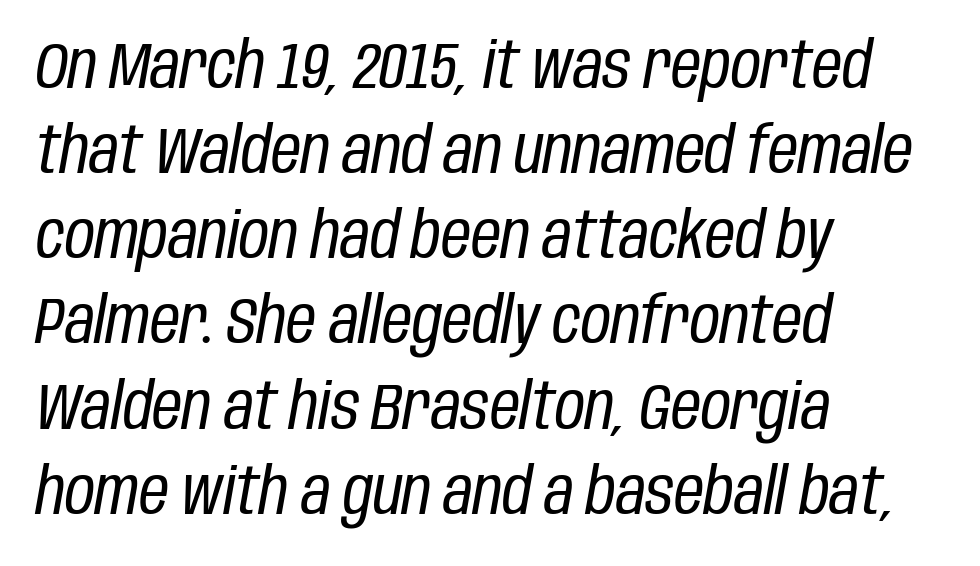
All the whitespace from short lines collects on the right. Counters stay open thanks to moderate or lighter strokes. The tracking reads as untouched default to a designer's eye. The typography opts for an oblique posture over an upright one. The foot of each line stays bare and open.
